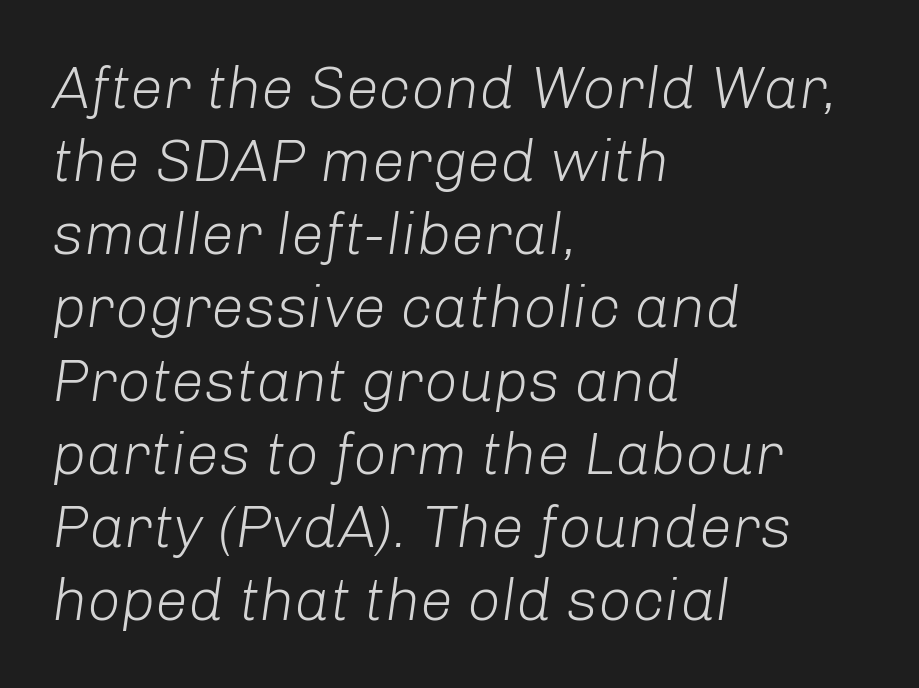
The image shows 59 px light type, italic (leaning right); set left-aligned, line spacing 1.24x, normal letter spacing, not underlined; low stroke contrast and a medium x-height.
